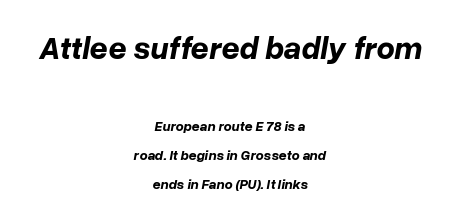
The image shows 32 px bold type, italic (leaning right); set centered, loose line spacing (2.05x), normal letter spacing, not underlined; the first (top) block is 2.29x larger; low stroke contrast and a medium x-height.
